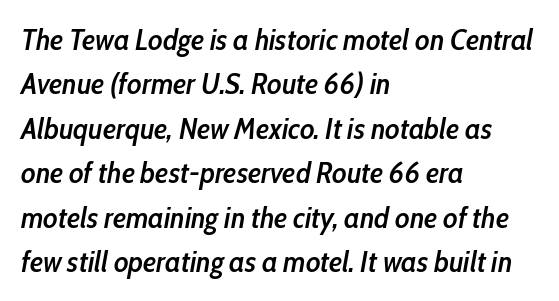
Alignment: flush left. Rendered with sloped, italic letterforms. The foot of each line stays bare and open. Bold? Not quite — semibold, heavier than regular but stopping short. Here the designer chose a conventional face with non-uniform glyph widths. Regular leading.
